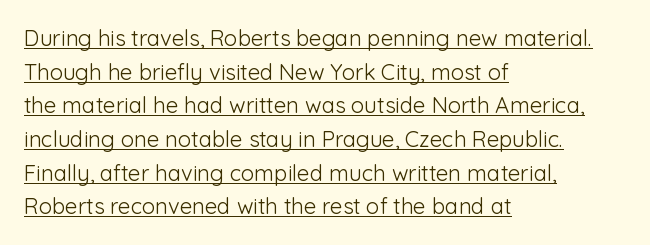
The image shows 22 px text type, upright; set left-aligned, normal line spacing (1.53x), normal letter spacing, underlined.
